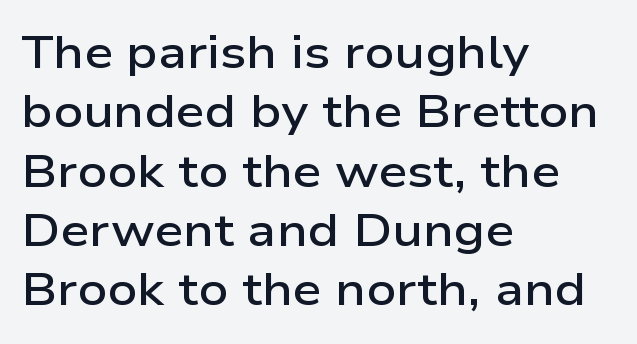
Vertical spacing — default. A semibold gives these letters moderate extra thickness, short of bold. Anything drawn beneath the words? Only blank space. Tracking here is standard; glyphs follow each other at the usual distance.
